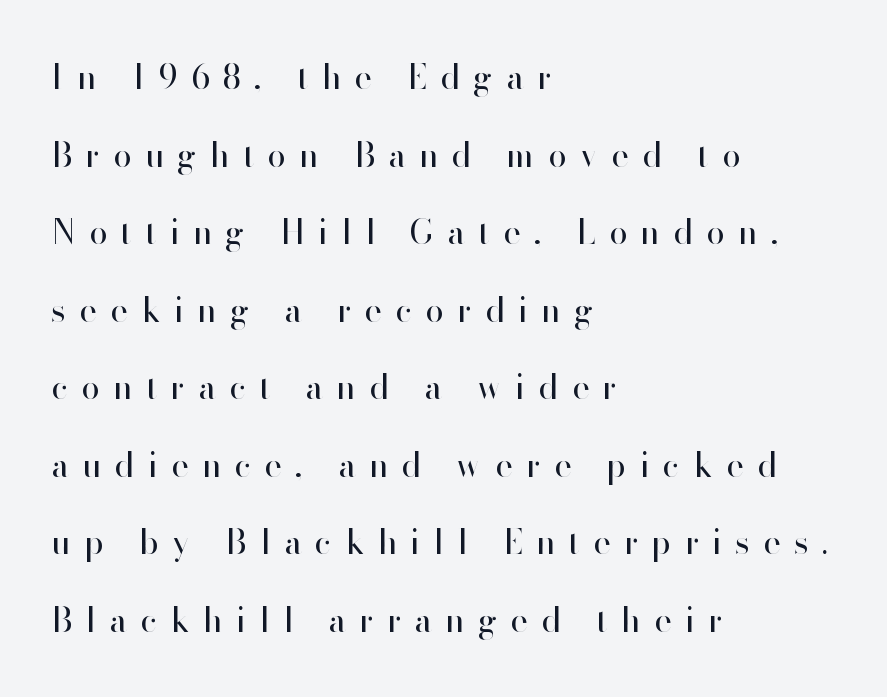
Q: Is the text bold? A: No.
Q: Is the text italic (slanted)? A: No, it is upright.
Q: Is the typeface a serif or a sans-serif typeface? A: Sans-serif.
Q: Is the text underlined? A: No.
Q: How is the paragraph aligned? A: Left-aligned.
Q: Is the spacing between letters normal or unusually wide? A: Unusually wide.
Q: Is the spacing between lines tight, normal or loose? A: Loose.
Q: Width (condensed, normal, or wide)? A: Normal.
Q: Stroke contrast? A: High.
Q: x-height? A: Small.
Q: Monospaced? A: No.
